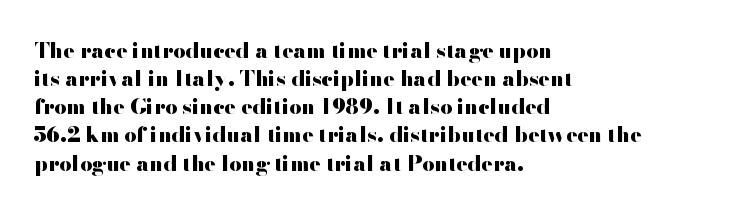
{"italic": "no", "bold": "yes", "underline": "no", "align": "left", "line_spacing": "normal", "line_spacing_ratio": 1.34, "letter_spacing": "normal", "letter_spacing_em": 0.0, "glyph_px": 21}
